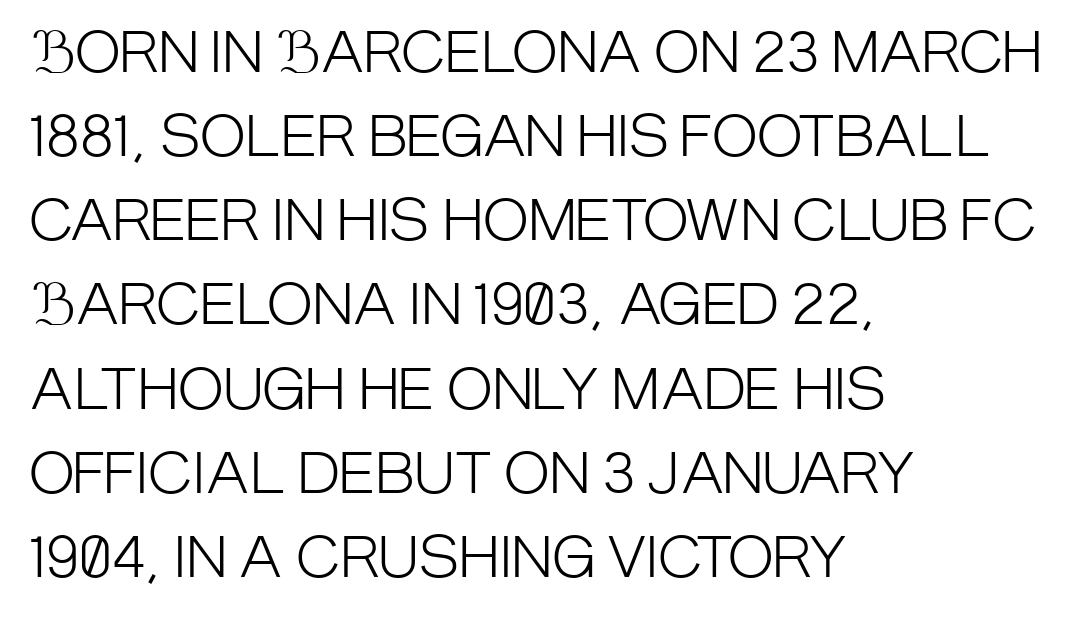
Q: Is the text bold? A: No.
Q: Is the text italic (slanted)? A: No, it is upright.
Q: Is the typeface a serif or a sans-serif typeface? A: Sans-serif.
Q: Is the text underlined? A: No.
Q: How is the paragraph aligned? A: Left-aligned.
Q: Is the spacing between letters normal or unusually wide? A: Normal.
Q: Is the spacing between lines tight, normal or loose? A: Normal.
Q: Width (condensed, normal, or wide)? A: Condensed.
Q: Stroke contrast? A: Low.
Q: x-height? A: Large.
Q: Monospaced? A: No.
